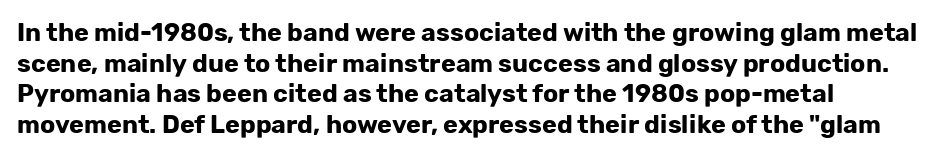
{"italic": "no", "bold": "yes", "underline": "no", "line_spacing_ratio": 1.23, "letter_spacing": "normal", "letter_spacing_em": 0.0, "glyph_px": 25}
